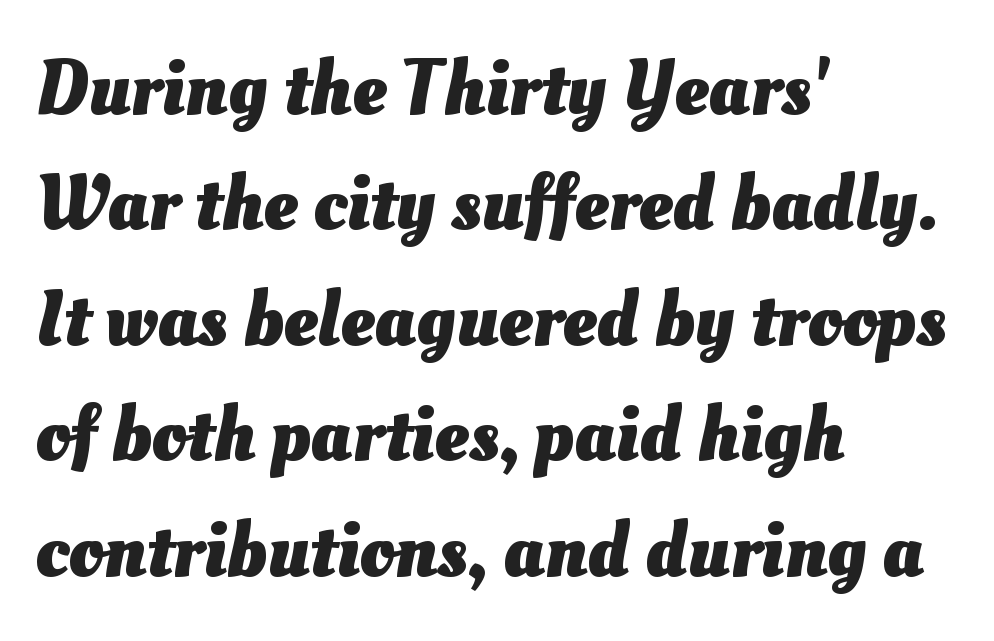
Q: Is the text bold? A: Yes.
Q: Is the text underlined? A: No.
Q: How is the paragraph aligned? A: Left-aligned.
Q: Is the spacing between letters normal or unusually wide? A: Normal.
Q: Is the spacing between lines tight, normal or loose? A: Normal.
Q: Width (condensed, normal, or wide)? A: Normal.
Q: Stroke contrast? A: Medium.
Q: x-height? A: Small.
Q: Monospaced? A: No.
